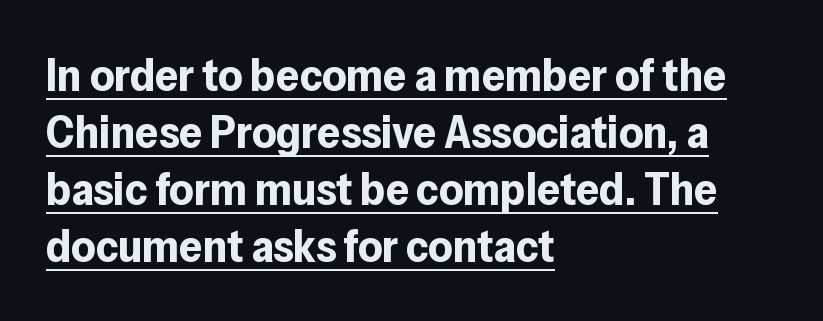
The image shows 46 px bold sans-serif type, upright; set left-aligned, line spacing 1.24x, normal letter spacing, underlined; low stroke contrast and a medium x-height.
